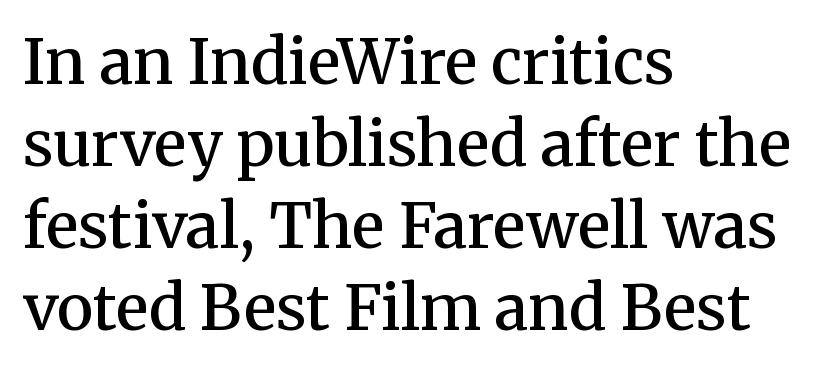
Q: Is the text bold? A: Semi-bold.
Q: Is the text italic (slanted)? A: No, it is upright.
Q: Is the typeface a serif or a sans-serif typeface? A: Serif.
Q: Is the text underlined? A: No.
Q: How is the paragraph aligned? A: Left-aligned.
Q: Is the spacing between letters normal or unusually wide? A: Normal.
Q: Is the spacing between lines tight, normal or loose? A: Normal.
Q: Width (condensed, normal, or wide)? A: Normal.
Q: Stroke contrast? A: Medium.
Q: x-height? A: Medium.
Q: Monospaced? A: No.
